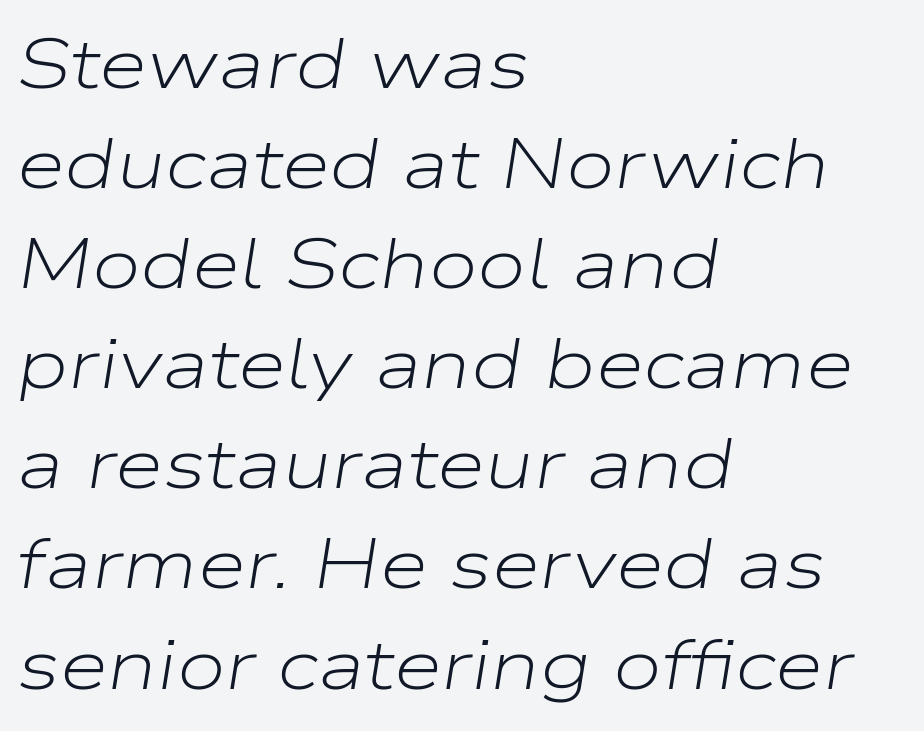
Reading down the block, your eye returns to a fixed left position each line. The space directly below the letters is spotless. Characters are canted at an angle relative to the baseline's perpendicular. Vertical spacing — default. Each letter keeps its own natural width here, so spacing adapts to shape.
